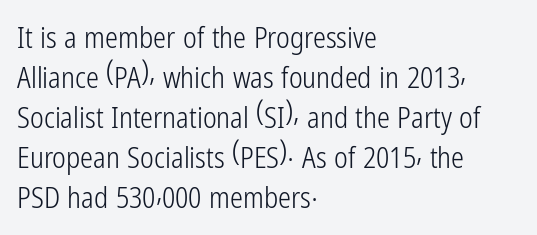
The image shows 29 px light, condensed sans-serif type, upright; set left-aligned, normal line spacing (1.38x), normal letter spacing, not underlined; low stroke contrast and a medium x-height.
